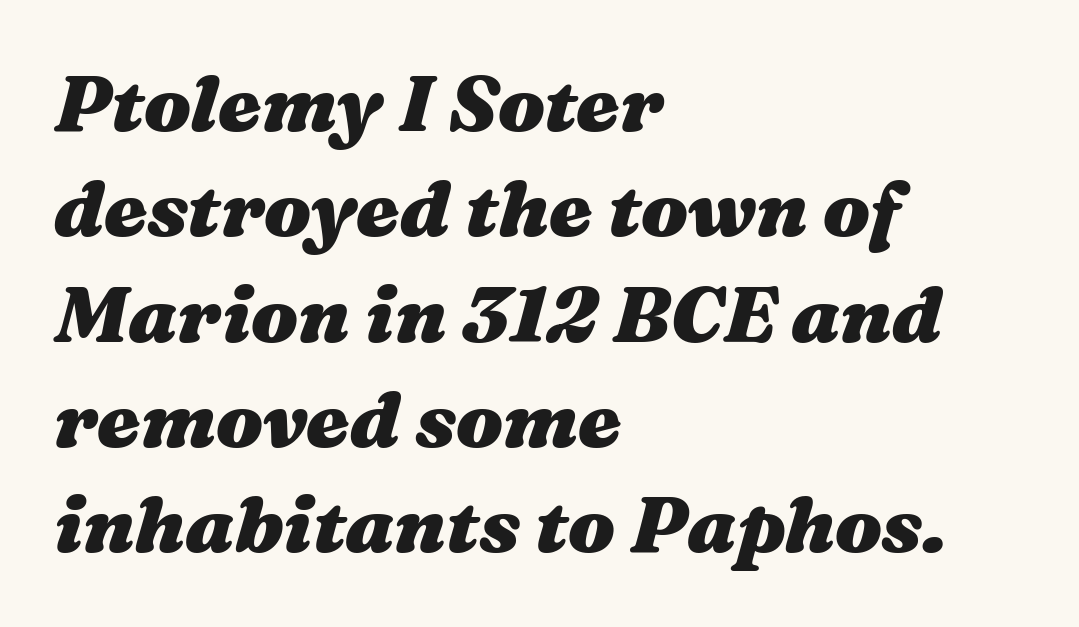
{"italic": "yes", "lean": "right", "slant_degrees": 16, "bold": "yes", "weight": "heavy", "width": "wide", "stroke_contrast": "medium", "x_height": "medium", "monospaced": "no", "underline": "no", "align": "left", "line_spacing": "normal", "line_spacing_ratio": 1.35, "letter_spacing": "normal", "letter_spacing_em": 0.0, "glyph_px": 78}
